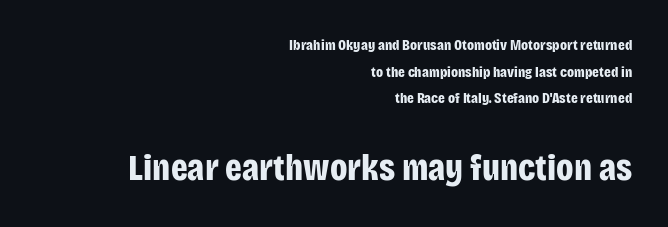
The image shows 37 px bold, condensed sans-serif type, upright; set right-aligned, line spacing 1.77x, normal letter spacing, not underlined; the second (bottom) block is 2.47x larger; low stroke contrast and a large x-height.
